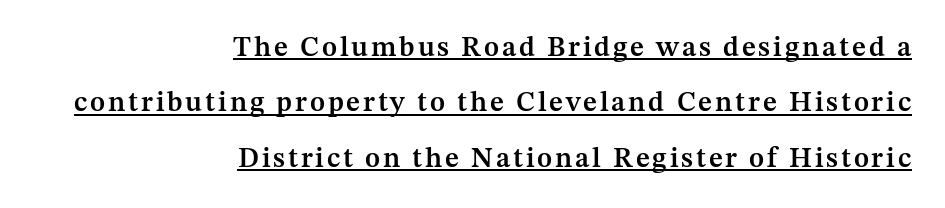
Leading is clearly above the norm, producing a sparse column. The face used here is proportionally spaced, like ordinary book or web type. You can tell it's not italic because the verticals are truly vertical. Check where the strokes stop: tiny serifs finish them off. A baseline rule has been typeset under these characters. This rendering uses right alignment, leaving the left contour irregular.
